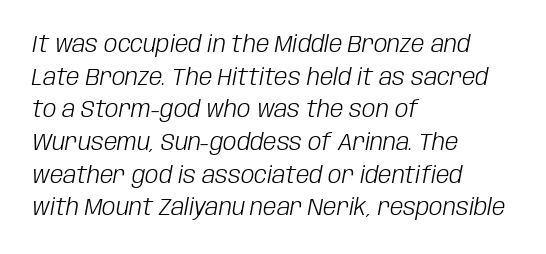
The image shows 24 px text type, italic (leaning right); set left-aligned, normal line spacing (1.36x), normal letter spacing, not underlined.
